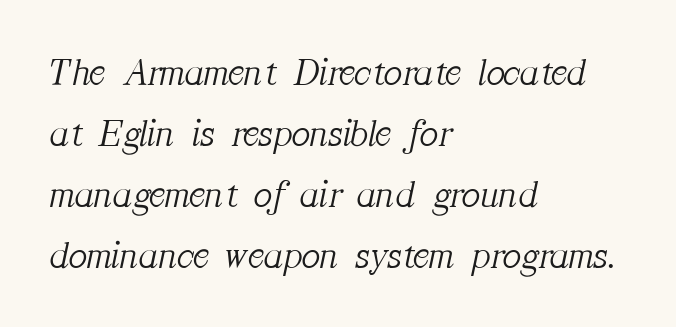
The image shows 39 px light serif type, italic (leaning right); set left-aligned, normal line spacing (1.56x), normal letter spacing, not underlined; medium stroke contrast and a medium x-height.
